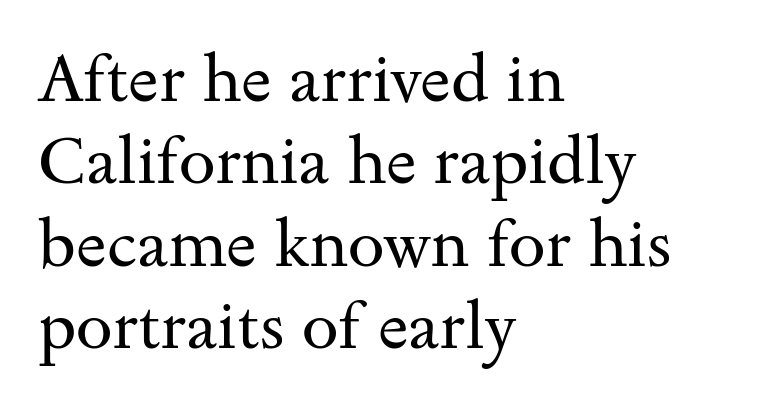
The image shows 66 px regular-weight, wide serif type, upright; set left-aligned, normal line spacing (1.25x), normal letter spacing, not underlined; medium stroke contrast and a small x-height.
